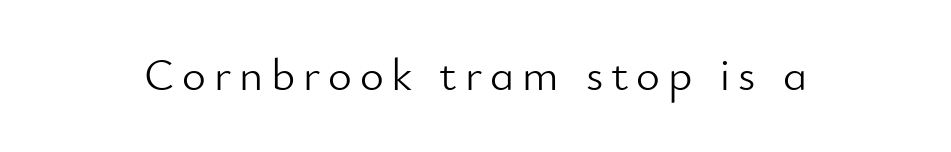
Q: Is the text bold? A: No.
Q: Is the text italic (slanted)? A: No, it is upright.
Q: Is the typeface a serif or a sans-serif typeface? A: Sans-serif.
Q: Is the text underlined? A: No.
Q: Width (condensed, normal, or wide)? A: Normal.
Q: Stroke contrast? A: Low.
Q: x-height? A: Small.
Q: Monospaced? A: No.
